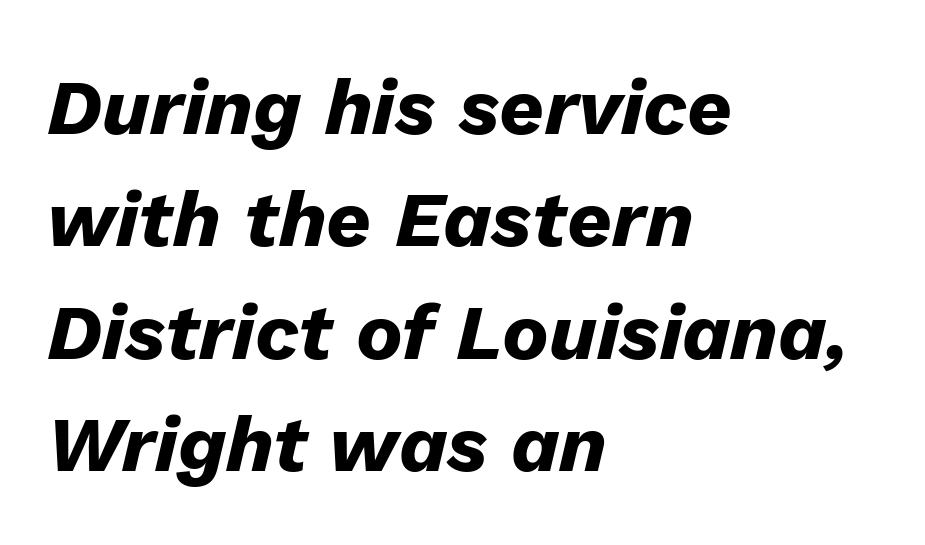
Caption: bold face, heavy strokes. The zone under the glyphs is completely vacant. Caption: multi-line text, flush left, ragged right. Looking at the ascenders, they clearly lean. Character widths vary here, with narrow letters taking less room than wide ones. Between one letter and the next there's only the usual sliver of space.
